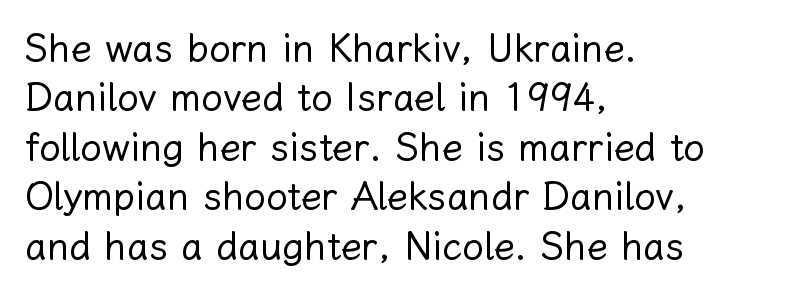
Proportional: the letters do not fall into vertical columns. The typeface has the unassuming heft of standard copy or less. No extra tracking has been applied to these lines. Honestly, there is no underline to notice here at all.
